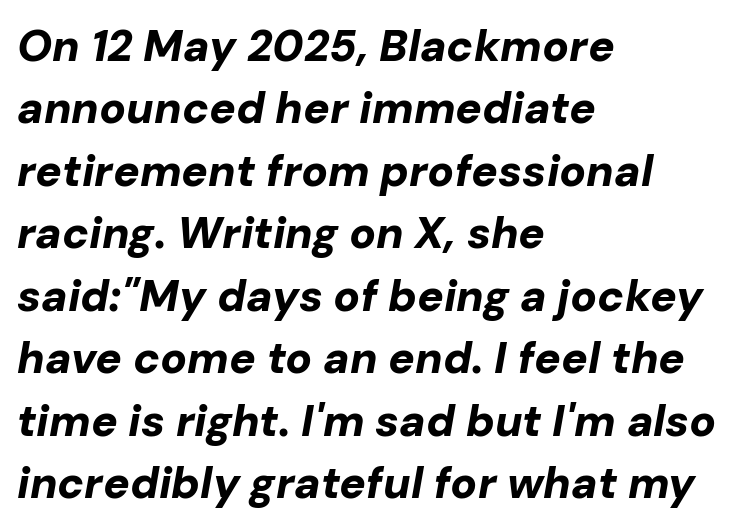
{"italic": "yes", "lean": "right", "slant_degrees": 10, "bold": "yes", "weight": "bold", "width": "normal", "stroke_contrast": "low", "x_height": "medium", "monospaced": "no", "underline": "no", "align": "left", "line_spacing": "normal", "line_spacing_ratio": 1.42, "letter_spacing": "normal", "letter_spacing_em": 0.0, "glyph_px": 44}
